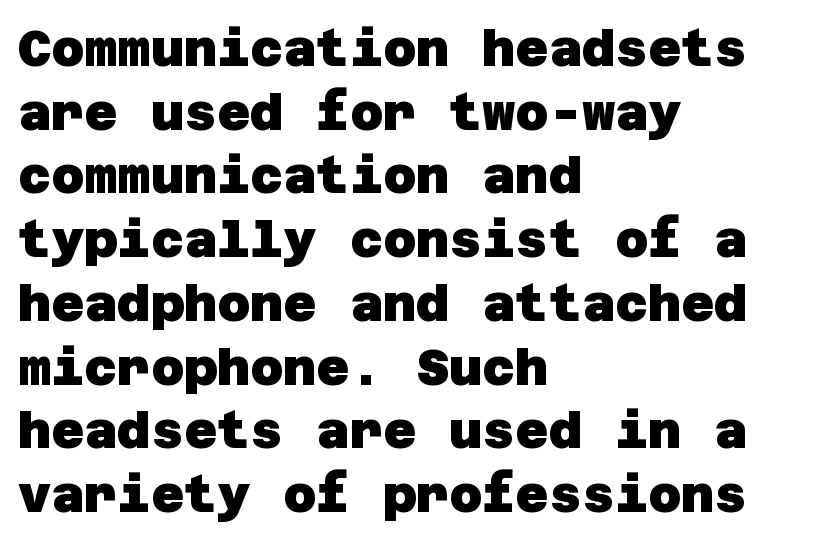
Q: Is the text bold? A: Yes.
Q: Is the typeface a serif or a sans-serif typeface? A: Sans-serif.
Q: Is the text underlined? A: No.
Q: How is the paragraph aligned? A: Left-aligned.
Q: Is the spacing between letters normal or unusually wide? A: Normal.
Q: Is the spacing between lines tight, normal or loose? A: Normal.
Q: Width (condensed, normal, or wide)? A: Normal.
Q: Stroke contrast? A: Low.
Q: x-height? A: Large.
